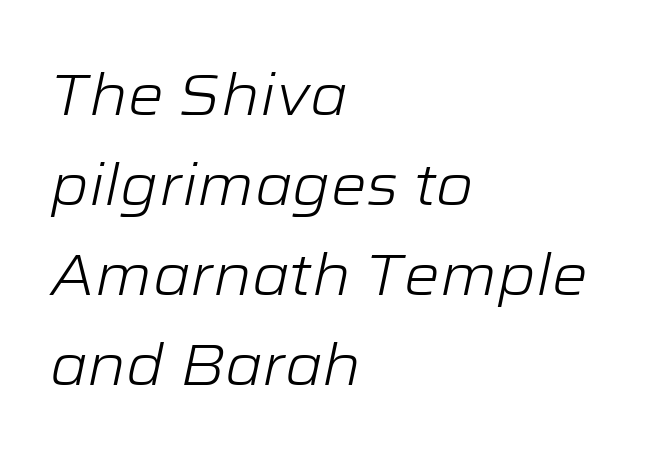
{"italic": "yes", "lean": "right", "slant_degrees": 12, "bold": "no", "weight": "light", "width": "wide", "stroke_contrast": "low", "x_height": "medium", "monospaced": "no", "underline": "no", "align": "left", "line_spacing": "normal", "line_spacing_ratio": 1.58, "letter_spacing": "normal", "letter_spacing_em": 0.0, "glyph_px": 57}
